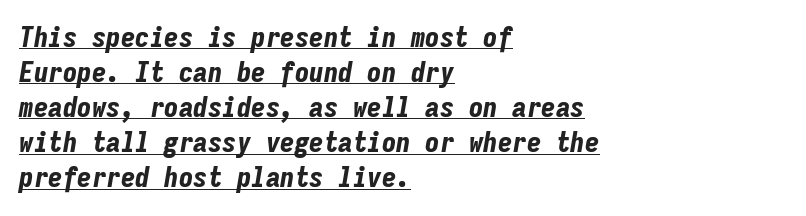
Q: Is the text bold? A: Yes.
Q: Is the text italic (slanted)? A: Yes, it leans right by about 9 degrees.
Q: Is the text underlined? A: Yes.
Q: How is the paragraph aligned? A: Left-aligned.
Q: Is the spacing between letters normal or unusually wide? A: Normal.
Q: Width (condensed, normal, or wide)? A: Condensed.
Q: Stroke contrast? A: Low.
Q: x-height? A: Medium.
Q: Monospaced? A: Yes.
